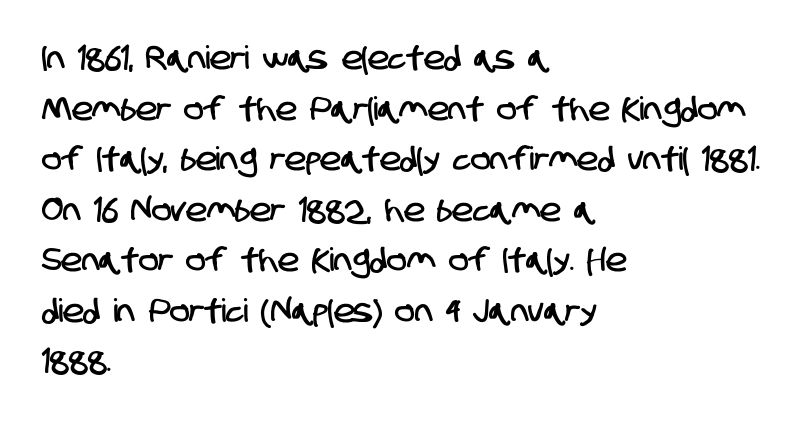
These lines are rendered in a variable-pitch font. The area under the type is left untouched. Default kerning and tracking; the words read as compact shapes. The vertical gap from one line to the next is medium. The glyphs in this specimen are sans serif. The typesetter chose a ragged-right arrangement here.
